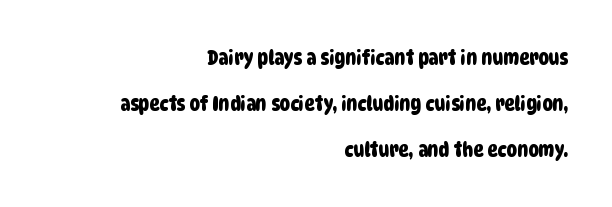
{"underline": "no", "align": "right", "line_spacing": "loose", "line_spacing_ratio": 2.2, "letter_spacing": "normal", "letter_spacing_em": 0.0, "glyph_px": 21}
